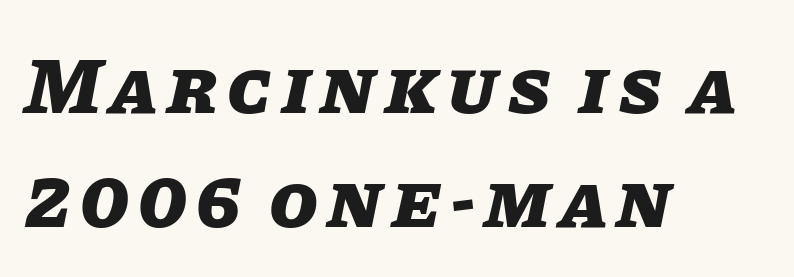
The image shows 79 px heavy type, italic (leaning right); set left-aligned, normal line spacing (1.44x), not underlined; low stroke contrast and a large x-height.
